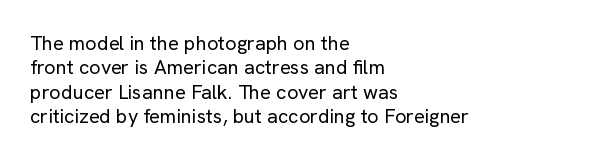
These lines keep a tight, regular rhythm from letter to letter. In CSS terms this would be text-align: left. Weight: in the light-to-regular range. This is roman type, the default non-slanted kind. Decoration check: the copy has no underline.
